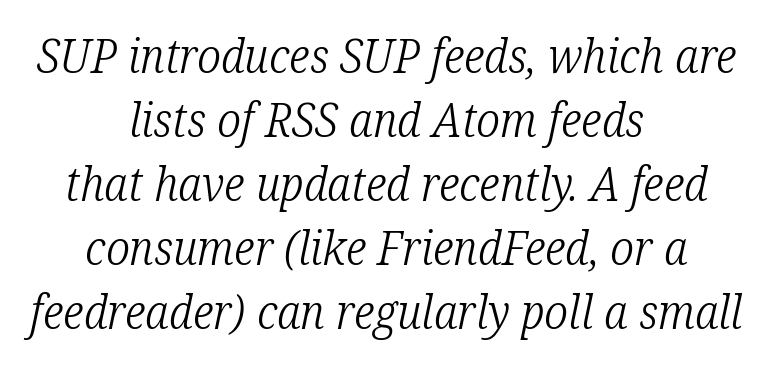
Q: Is the text bold? A: No.
Q: Is the text italic (slanted)? A: Yes, it leans right by about 12 degrees.
Q: Is the typeface a serif or a sans-serif typeface? A: Serif.
Q: Is the text underlined? A: No.
Q: How is the paragraph aligned? A: Centered.
Q: Is the spacing between letters normal or unusually wide? A: Normal.
Q: Is the spacing between lines tight, normal or loose? A: Normal.
Q: Width (condensed, normal, or wide)? A: Condensed.
Q: Stroke contrast? A: Low.
Q: x-height? A: Medium.
Q: Monospaced? A: No.
